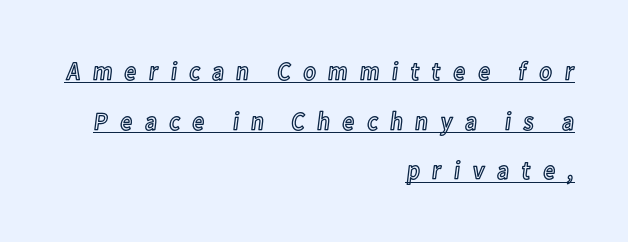
Interline gaps are noticeably wide in this sample. Compared with typical body copy, the letter spacing here is much looser. The lettering is marked with a stroke running underneath it. Which margin do the lines hug? The right one — the left edge is uneven.
